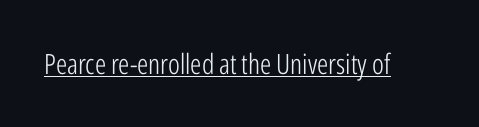
The passage shown is typed in a proportional face where columns would drift. Nope, not italic — everything's standing straight. Standard letterfit; no display-style spreading of the glyphs. The weight would be labelled regular, book, light, or lighter still. Regarding serifs, this sample does without them. This sample carries an underscore along the baseline area.
